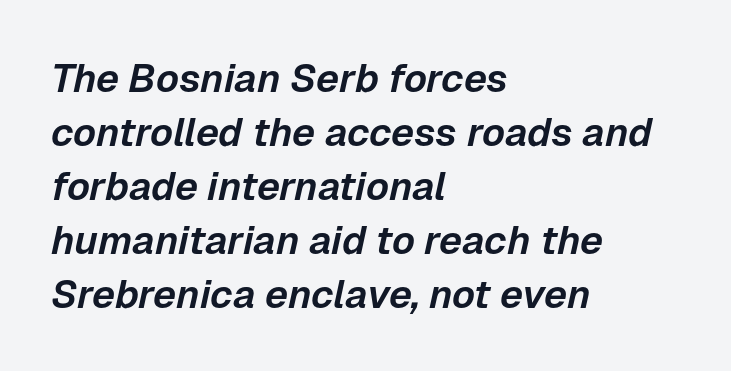
Q: Is the text italic (slanted)? A: Yes, it leans right by about 12 degrees.
Q: Is the text underlined? A: No.
Q: How is the paragraph aligned? A: Left-aligned.
Q: Is the spacing between letters normal or unusually wide? A: Normal.
Q: Is the spacing between lines tight, normal or loose? A: Normal.
Q: Width (condensed, normal, or wide)? A: Normal.
Q: Stroke contrast? A: Low.
Q: x-height? A: Medium.
Q: Monospaced? A: No.
